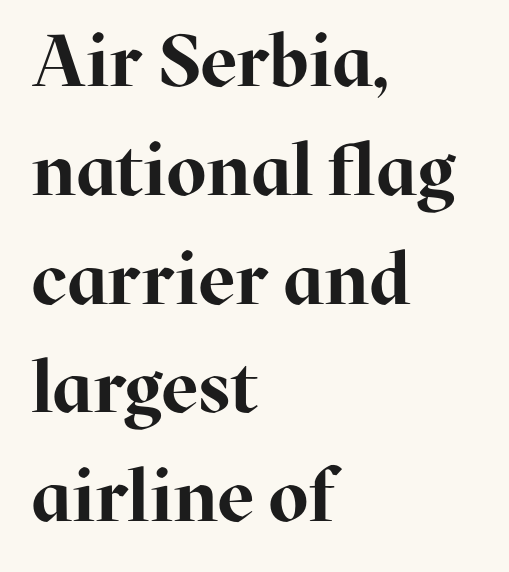
The image shows 73 px bold serif type, upright; set left-aligned, normal line spacing (1.49x), normal letter spacing, not underlined; high stroke contrast and a medium x-height.
